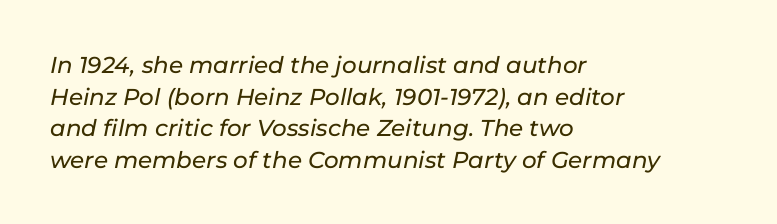
{"italic": "yes", "lean": "right", "slant_degrees": 11, "underline": "no", "align": "left", "line_spacing": "normal", "line_spacing_ratio": 1.37, "letter_spacing": "normal", "letter_spacing_em": 0.0, "glyph_px": 23}
